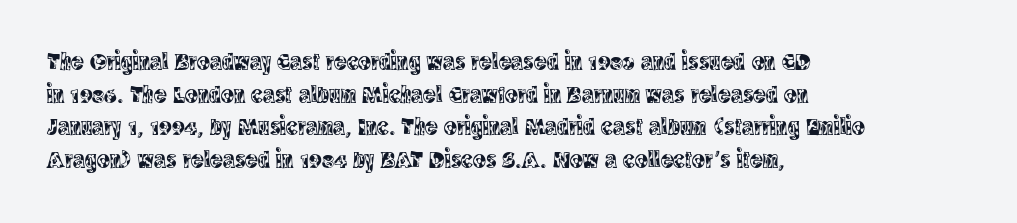
The image shows 24 px text type, upright; set left-aligned, normal line spacing (1.36x), normal letter spacing, not underlined.
